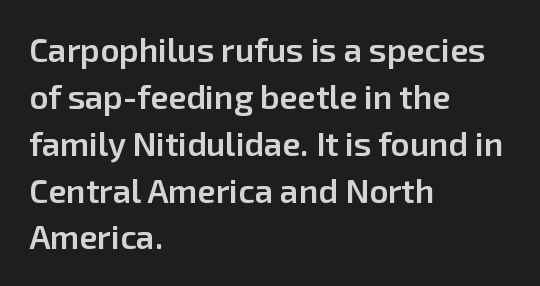
{"serif": "no", "italic": "no", "bold": "semi", "weight": "semibold", "width": "normal", "stroke_contrast": "low", "x_height": "medium", "monospaced": "no", "underline": "no", "align": "left", "line_spacing": "normal", "line_spacing_ratio": 1.42, "letter_spacing": "normal", "letter_spacing_em": 0.0, "glyph_px": 33}
